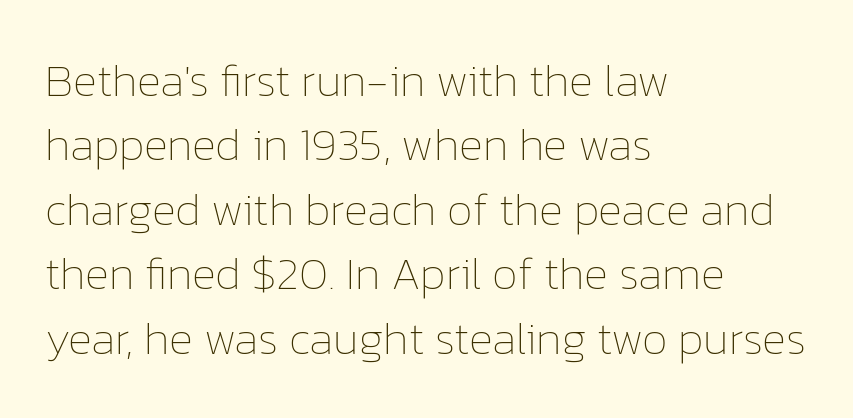
The image shows 46 px thin type, upright; set left-aligned, normal line spacing (1.4x), normal letter spacing, not underlined; low stroke contrast and a medium x-height.
